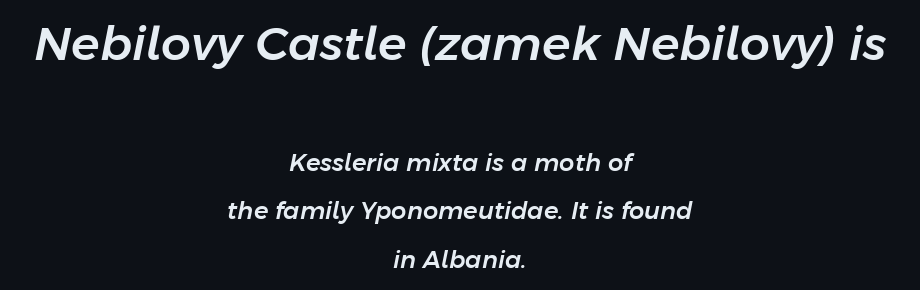
Has an underline been added? It has not. Bigger letters appear in the top chunk; the bottom chunk is reduced. Neither beginnings nor endings align; midpoints do. The passage shown leans; its letterforms are oblique. The tracking reads as untouched default to a designer's eye. The line-height multiplier appears high, well above default.
